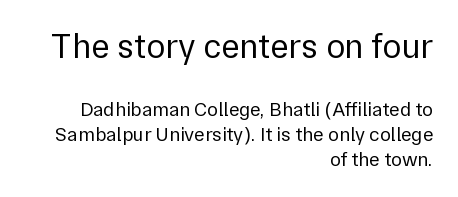
Q: Is the text bold? A: No.
Q: Is the text italic (slanted)? A: No, it is upright.
Q: Is the typeface a serif or a sans-serif typeface? A: Sans-serif.
Q: Is the text underlined? A: No.
Q: How is the paragraph aligned? A: Right-aligned.
Q: Is the spacing between letters normal or unusually wide? A: Normal.
Q: Is the spacing between lines tight, normal or loose? A: Normal.
Q: Which block of text is set in a larger size, the first (top) or the second (bottom)? A: The first (top) one.
Q: Width (condensed, normal, or wide)? A: Normal.
Q: x-height? A: Medium.
Q: Monospaced? A: No.
